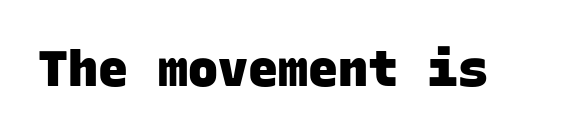
The image shows 50 px heavy sans-serif type, monospaced; set normal letter spacing, not underlined; low stroke contrast and a large x-height.
